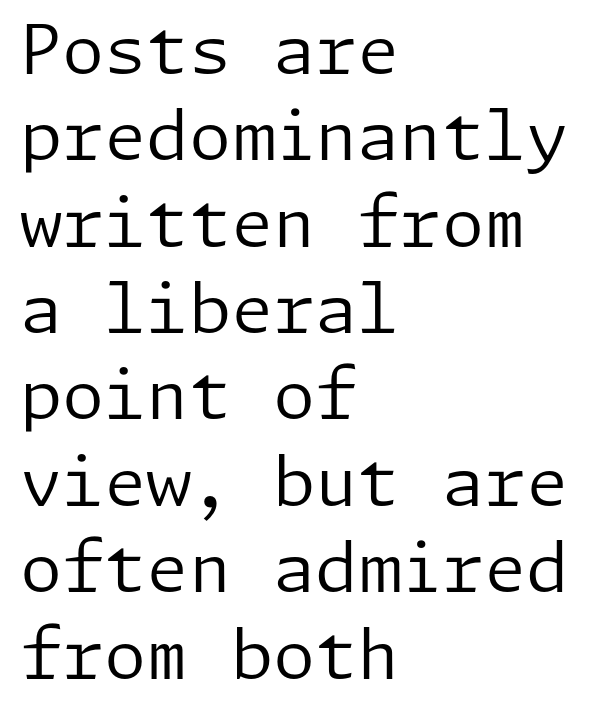
The image shows 68 px regular-weight sans-serif type, upright; set left-aligned, normal line spacing (1.27x), normal letter spacing, not underlined; low stroke contrast and a medium x-height.
